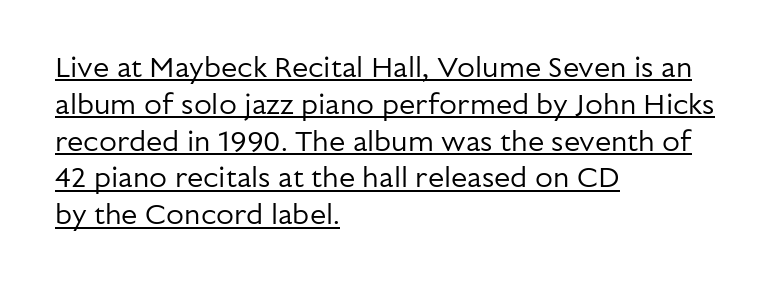
{"serif": "no", "italic": "no", "bold": "no", "weight": "regular", "width": "normal", "stroke_contrast": "low", "x_height": "medium", "monospaced": "no", "underline": "yes", "align": "left", "line_spacing": "normal", "line_spacing_ratio": 1.27, "letter_spacing": "normal", "letter_spacing_em": 0.0, "glyph_px": 29}
